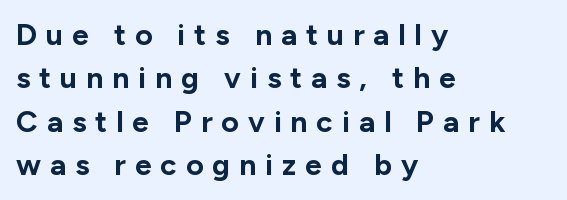
{"serif": "no", "italic": "no", "bold": "yes", "weight": "bold", "width": "normal", "stroke_contrast": "low", "x_height": "medium", "monospaced": "no", "underline": "no", "align": "left", "line_spacing": "normal", "line_spacing_ratio": 1.45, "letter_spacing": "wide", "letter_spacing_em": 0.3, "glyph_px": 30}
